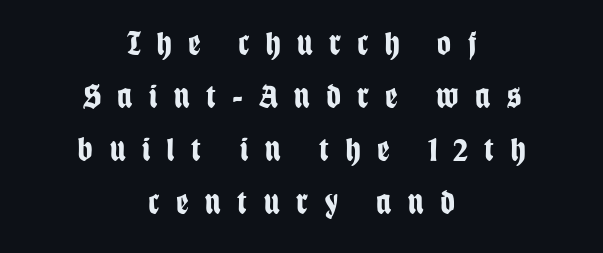
{"serif": "no", "italic": "no", "bold": "yes", "weight": "bold", "width": "condensed", "stroke_contrast": "low", "x_height": "large", "monospaced": "no", "underline": "no", "align": "center", "line_spacing": "normal", "line_spacing_ratio": 1.56, "letter_spacing": "wide", "letter_spacing_em": 0.49, "glyph_px": 34}
